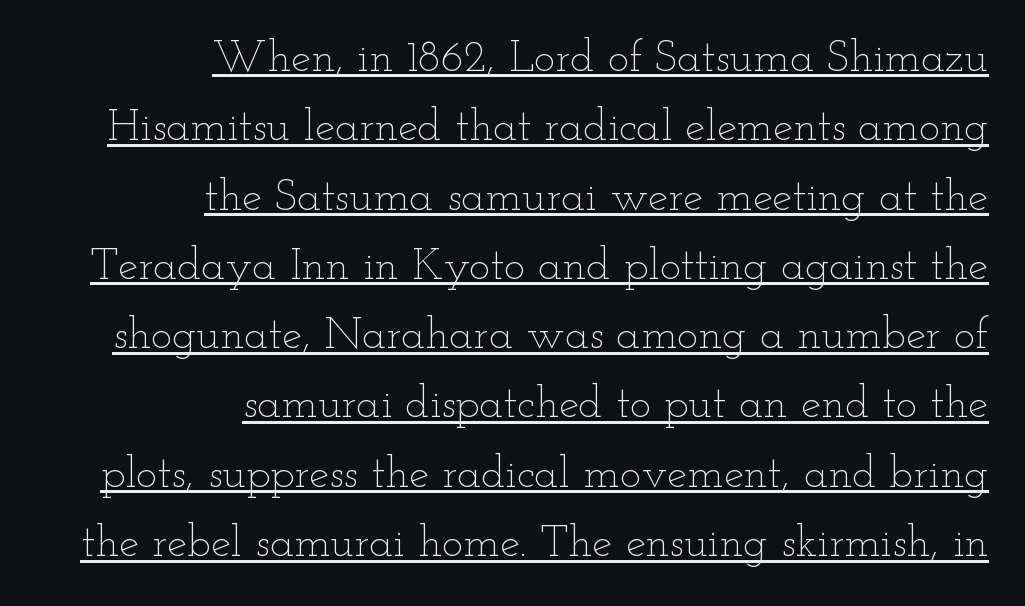
Vertical strokes here are truly vertical. Reading down the block, your eye finds every line finishing at a fixed right position. Looks like regular typesetting: each glyph gets only the width it needs. The lettering is marked with a stroke running underneath it.
